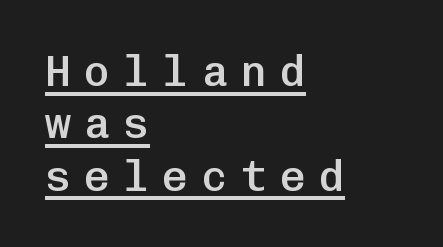
Does a line run under the words? Yes, clearly. The face used here is monospaced, like something from a code editor. In terms of letterspacing, this is a distinctly airy, spread setting. Where is the straight margin? On the left.
